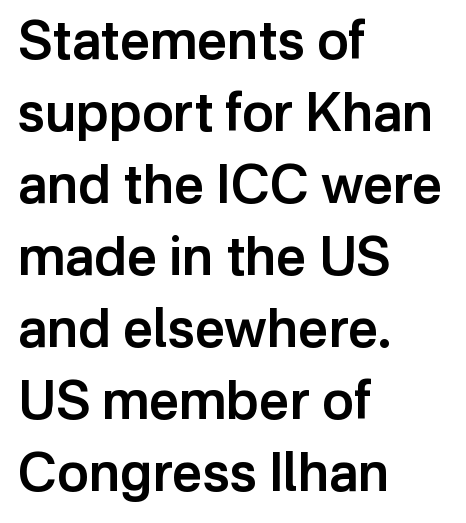
{"serif": "no", "italic": "no", "bold": "semi", "weight": "semibold", "width": "normal", "stroke_contrast": "low", "x_height": "medium", "monospaced": "no", "underline": "no", "align": "left", "line_spacing": "normal", "line_spacing_ratio": 1.36, "letter_spacing": "normal", "letter_spacing_em": 0.0, "glyph_px": 53}
